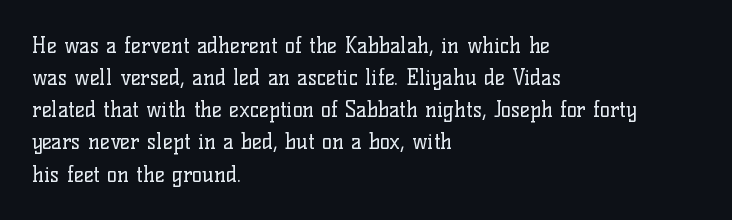
{"italic": "no", "bold": "no", "underline": "no", "align": "left", "line_spacing": "normal", "line_spacing_ratio": 1.53, "letter_spacing": "normal", "letter_spacing_em": 0.0, "glyph_px": 21}
